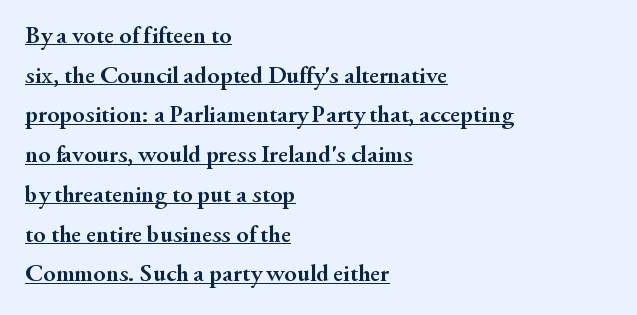
Q: Is the text bold? A: Yes.
Q: Is the text italic (slanted)? A: No, it is upright.
Q: Is the text underlined? A: Yes.
Q: How is the paragraph aligned? A: Left-aligned.
Q: Is the spacing between letters normal or unusually wide? A: Normal.
Q: Is the spacing between lines tight, normal or loose? A: Normal.
